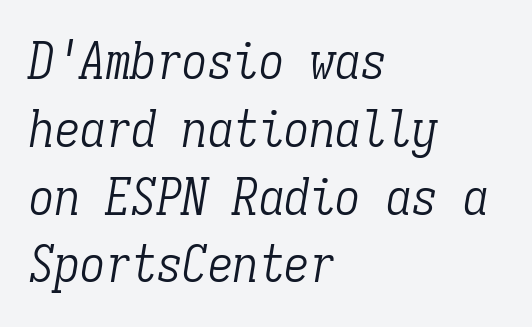
Q: Is the text bold? A: No.
Q: Is the text italic (slanted)? A: Yes, it leans right by about 9 degrees.
Q: Is the typeface a serif or a sans-serif typeface? A: Serif.
Q: Is the text underlined? A: No.
Q: How is the paragraph aligned? A: Left-aligned.
Q: Is the spacing between letters normal or unusually wide? A: Normal.
Q: Is the spacing between lines tight, normal or loose? A: Normal.
Q: Width (condensed, normal, or wide)? A: Condensed.
Q: Stroke contrast? A: Low.
Q: x-height? A: Medium.
Q: Monospaced? A: Yes.
